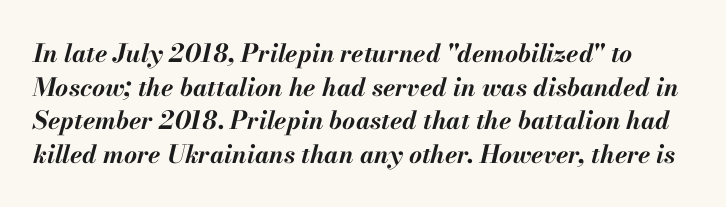
{"italic": "yes", "lean": "right", "slant_degrees": 13, "bold": "yes", "underline": "no", "line_spacing": "normal", "line_spacing_ratio": 1.35, "letter_spacing": "normal", "letter_spacing_em": 0.0, "glyph_px": 25}
